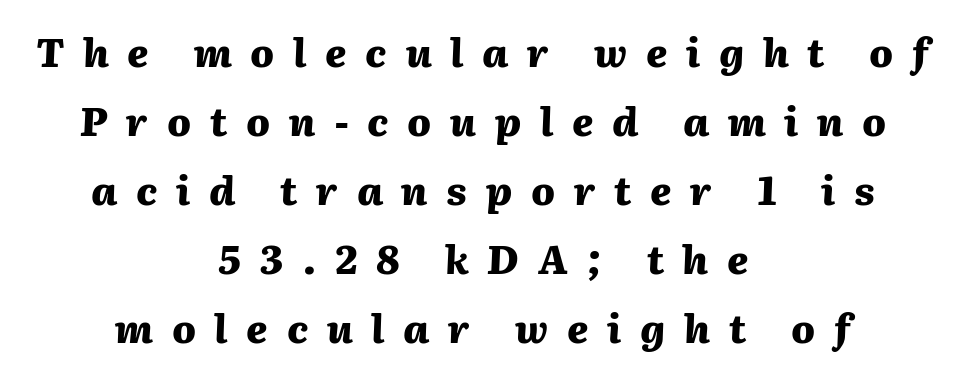
The image shows 39 px heavy type, italic (leaning right); set centered, line spacing 1.77x, unusually wide letter spacing (+0.48 em), not underlined; medium stroke contrast and a medium x-height.
